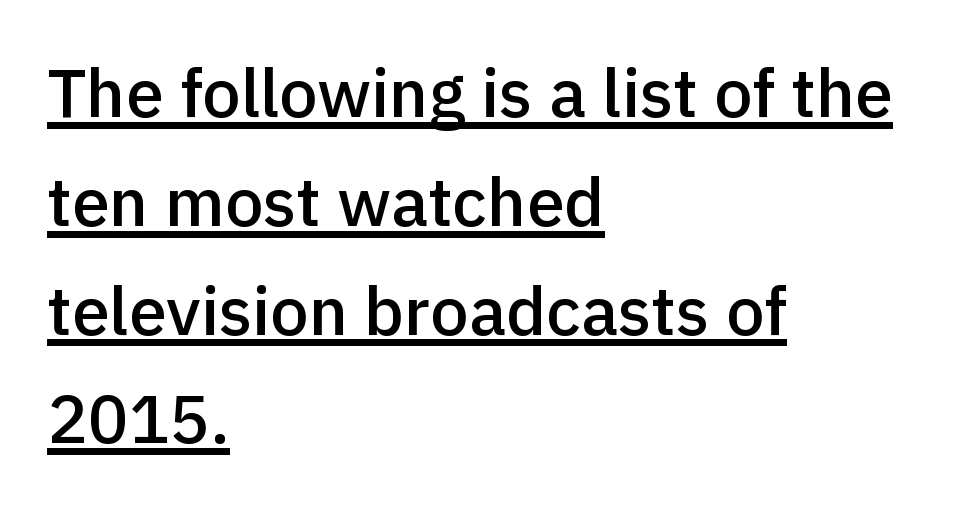
{"serif": "no", "italic": "no", "bold": "semi", "weight": "semibold", "width": "normal", "x_height": "medium", "monospaced": "no", "underline": "yes", "align": "left", "line_spacing": "normal", "line_spacing_ratio": 1.6, "letter_spacing": "normal", "letter_spacing_em": 0.0, "glyph_px": 68}
